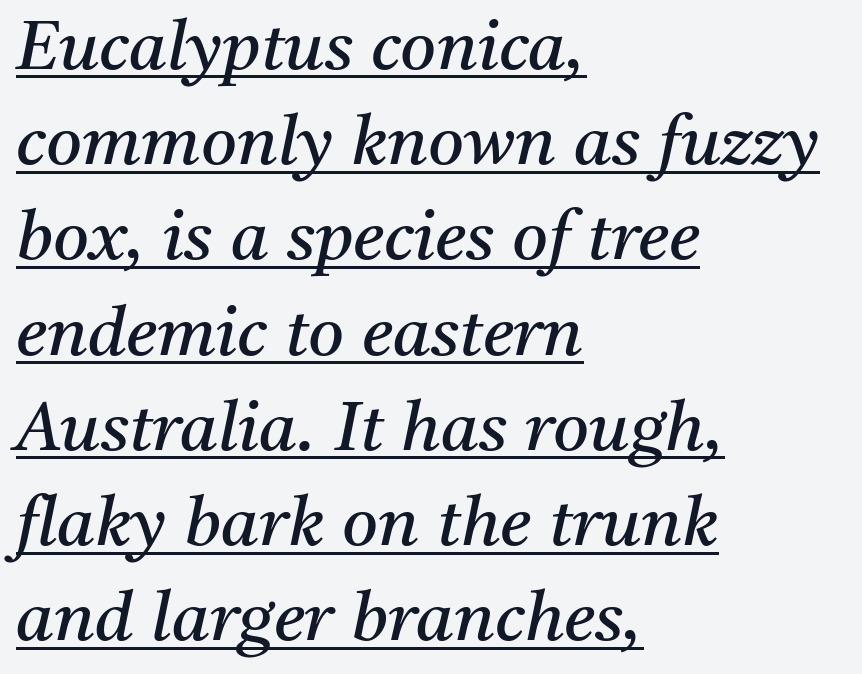
Q: Is the text bold? A: No.
Q: Is the text italic (slanted)? A: Yes, it leans right by about 11 degrees.
Q: Is the typeface a serif or a sans-serif typeface? A: Serif.
Q: Is the text underlined? A: Yes.
Q: How is the paragraph aligned? A: Left-aligned.
Q: Is the spacing between letters normal or unusually wide? A: Normal.
Q: Is the spacing between lines tight, normal or loose? A: Normal.
Q: Width (condensed, normal, or wide)? A: Normal.
Q: Stroke contrast? A: Medium.
Q: x-height? A: Medium.
Q: Monospaced? A: No.
